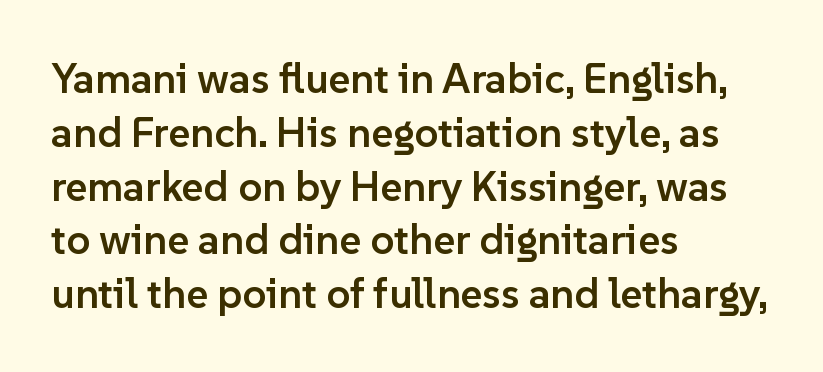
The image shows 42 px semibold sans-serif type, upright; set left-aligned, normal line spacing (1.28x), normal letter spacing, not underlined; low stroke contrast and a medium x-height.
